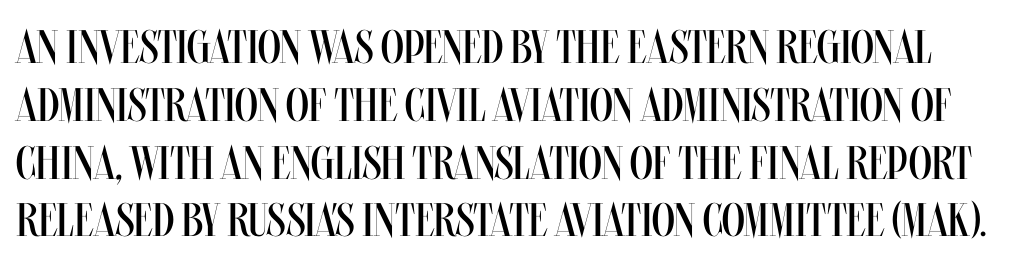
{"italic": "no", "bold": "no", "weight": "regular", "width": "condensed", "stroke_contrast": "medium", "x_height": "large", "monospaced": "no", "underline": "no", "line_spacing_ratio": 1.23, "letter_spacing": "normal", "letter_spacing_em": 0.0, "glyph_px": 47}
